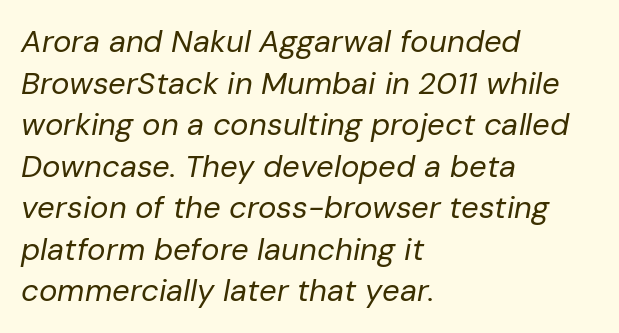
Q: Is the text bold? A: No.
Q: Is the text italic (slanted)? A: Yes, it leans right by about 10 degrees.
Q: Is the text underlined? A: No.
Q: How is the paragraph aligned? A: Left-aligned.
Q: Is the spacing between letters normal or unusually wide? A: Normal.
Q: Is the spacing between lines tight, normal or loose? A: Normal.
Q: Width (condensed, normal, or wide)? A: Normal.
Q: Stroke contrast? A: Low.
Q: x-height? A: Medium.
Q: Monospaced? A: No.
